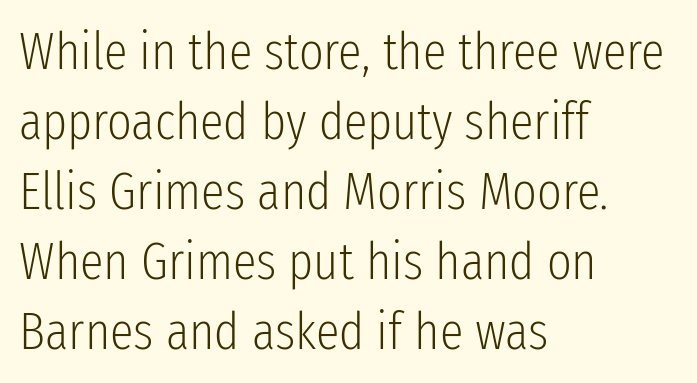
The typeface has the unassuming heft of standard copy or less. The letters advance in unequal steps, a hallmark of proportional type. The rag falls on the right side of this text block. This sample keeps an unexceptional amount of space between lines. Here the glyphs are tracked normally, forming tight word shapes. The font family rendered here belongs to the sans-serif group.
